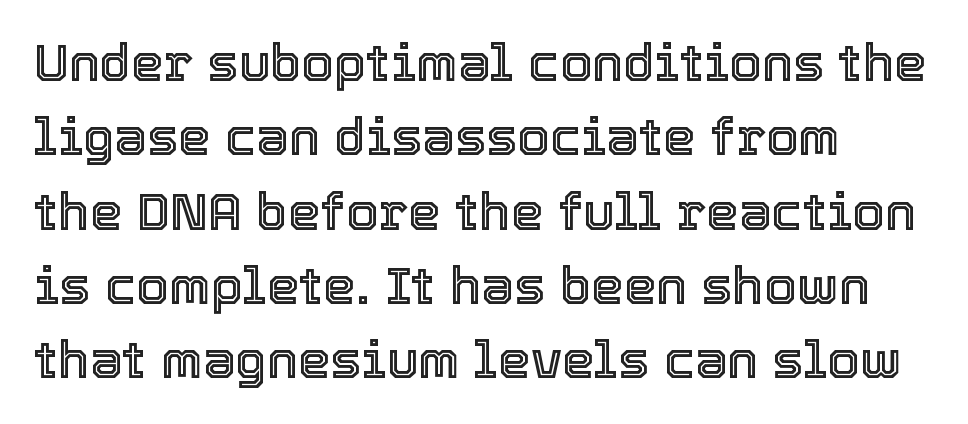
{"italic": "no", "width": "normal", "x_height": "medium", "monospaced": "no", "underline": "no", "align": "left", "line_spacing": "normal", "line_spacing_ratio": 1.43, "letter_spacing": "normal", "letter_spacing_em": 0.0, "glyph_px": 52}
